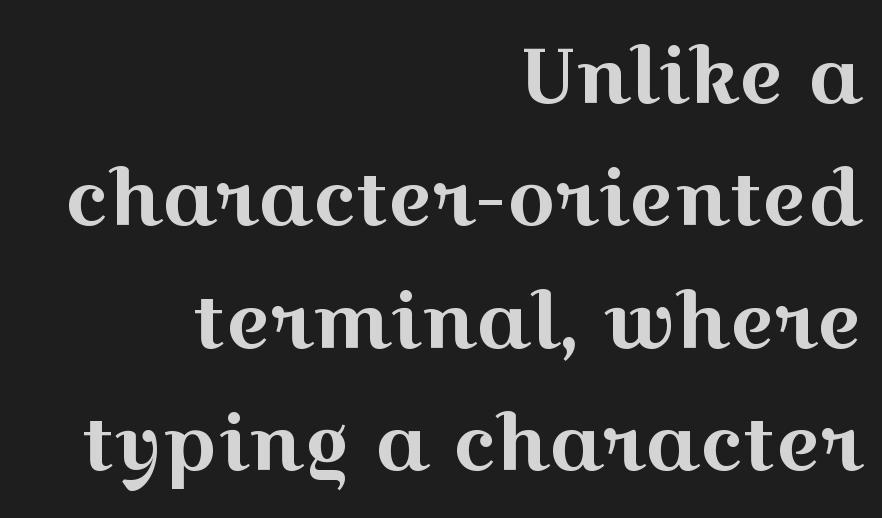
Think of a printed novel: that variable character pitch is what you see here. Designer's note — italics off, roman on. Just letters on the line, the space beneath them empty. The gaps between neighbouring characters are ordinary and unremarkable. Notice how the passage keeps a crisp vertical edge on the right only. I'd call this a serif setting — the letters wear small feet.
